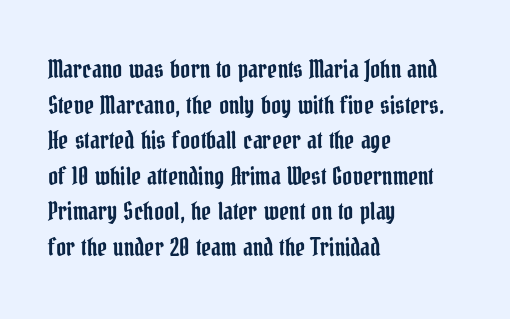
The lettering holds an erect, upright posture throughout. Inter-character spacing is left at the font's built-in metrics. The glyphs are unaccompanied by any horizontal stroke below them. Horizontal alignment here is leftward, the default for most running prose. Is there much room between lines? A standard amount, neither cramped nor airy.
